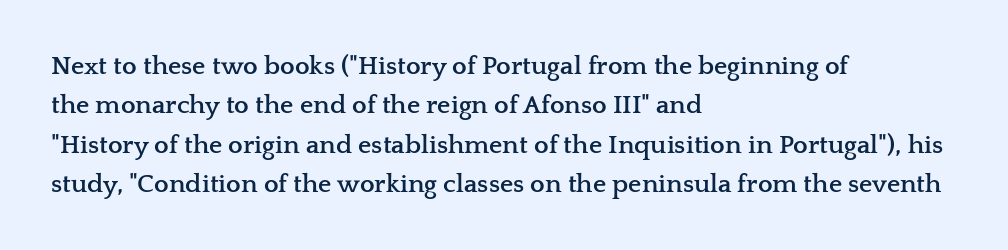
{"italic": "no", "bold": "yes", "underline": "no", "align": "left", "line_spacing": "normal", "line_spacing_ratio": 1.51, "letter_spacing": "normal", "letter_spacing_em": 0.0, "glyph_px": 26}
